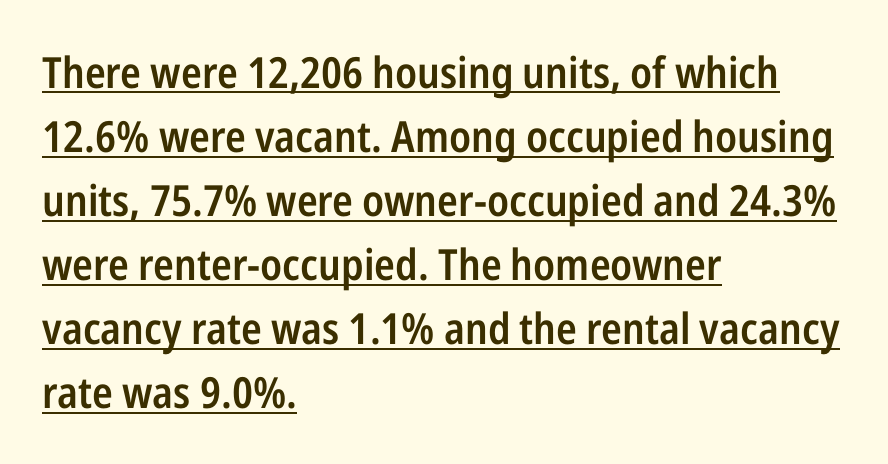
Summary of vertical rhythm: regular, with standard interline spacing. Heft: intermediate — a semibold. Compared with typical body copy, the letter spacing here is the same. The sample's only ornament is a line tracing under the words. Tall strokes in this sample are plumb rather than angled.
